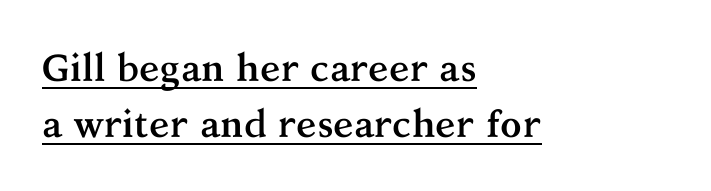
Q: Is the text bold? A: Yes.
Q: Is the text italic (slanted)? A: No, it is upright.
Q: Is the typeface a serif or a sans-serif typeface? A: Serif.
Q: Is the text underlined? A: Yes.
Q: How is the paragraph aligned? A: Left-aligned.
Q: Is the spacing between letters normal or unusually wide? A: Normal.
Q: Is the spacing between lines tight, normal or loose? A: Normal.
Q: Width (condensed, normal, or wide)? A: Normal.
Q: Stroke contrast? A: Medium.
Q: x-height? A: Medium.
Q: Monospaced? A: No.
